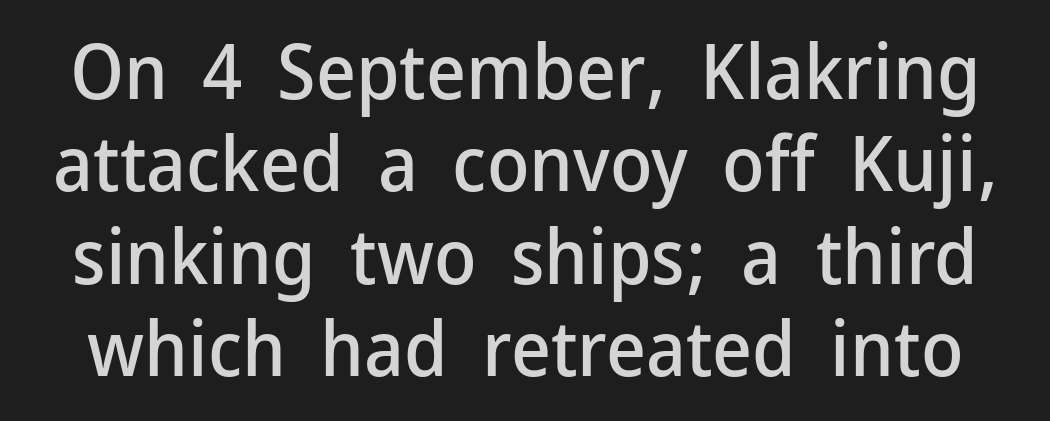
The image shows 77 px sans-serif type, upright; set line spacing 1.2x, normal letter spacing, not underlined; low stroke contrast and a medium x-height.
